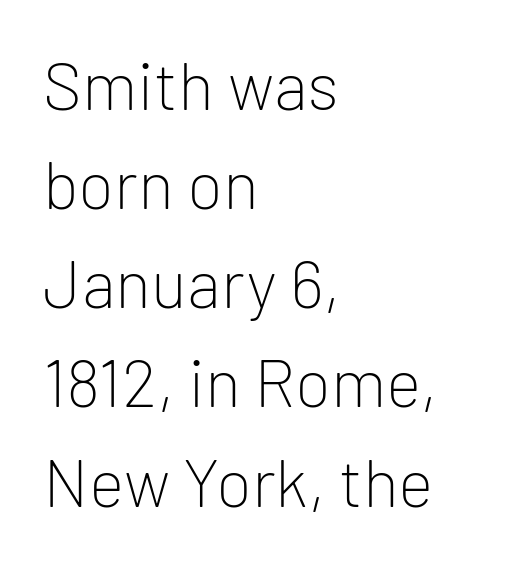
Q: Is the text bold? A: No.
Q: Is the text italic (slanted)? A: No, it is upright.
Q: Is the typeface a serif or a sans-serif typeface? A: Sans-serif.
Q: Is the text underlined? A: No.
Q: How is the paragraph aligned? A: Left-aligned.
Q: Is the spacing between letters normal or unusually wide? A: Normal.
Q: Is the spacing between lines tight, normal or loose? A: Normal.
Q: Width (condensed, normal, or wide)? A: Normal.
Q: Stroke contrast? A: Low.
Q: x-height? A: Medium.
Q: Monospaced? A: No.
